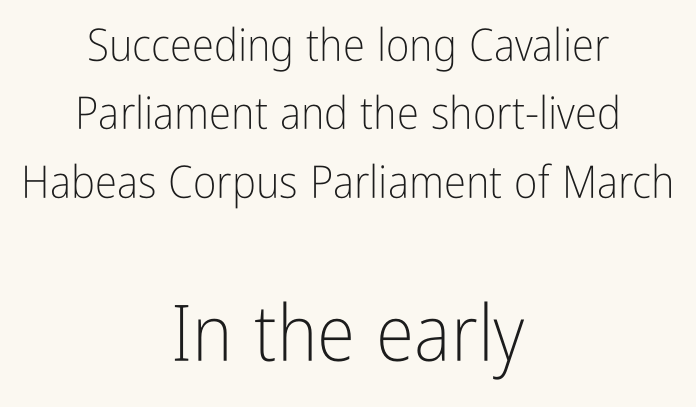
The foot of each line stays bare and open. The passage shown begins with its smaller block and ends with its larger one. Compared with typical body copy, the letter spacing here is the same. Is the type heavy? It reads as light-to-regular instead.
